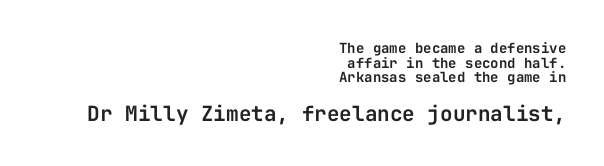
Letter spacing: default. Vertical strokes here are truly vertical. The line-height multiplier appears low, near solid setting. The face used here appears at its bigger size in the lower chunk. The zone under the glyphs is completely vacant. Typeset ragged left — the right edge is the straight one.
